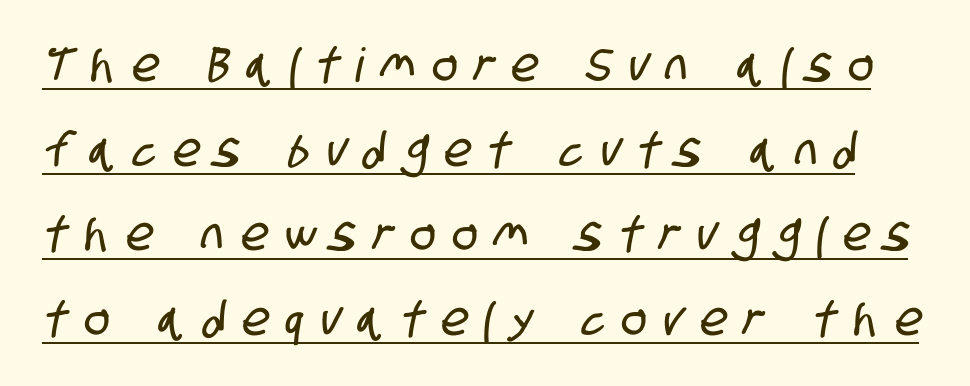
The image shows 47 px condensed sans-serif type; set line spacing 1.8x, unusually wide letter spacing (+0.37 em), underlined; low stroke contrast and a large x-height.
